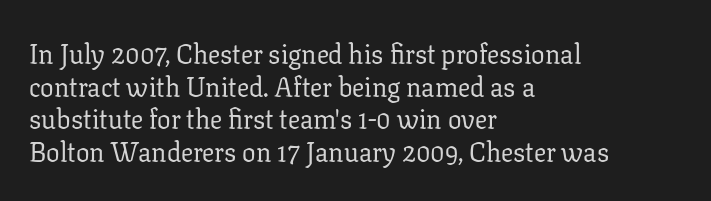
Q: Is the text bold? A: No.
Q: Is the text italic (slanted)? A: No, it is upright.
Q: Is the text underlined? A: No.
Q: How is the paragraph aligned? A: Left-aligned.
Q: Is the spacing between letters normal or unusually wide? A: Normal.
